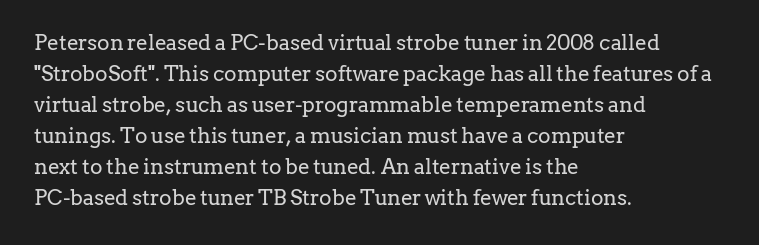
No chunkiness to these letters — they're not bold. The area under the type is left untouched. This rendering uses left alignment, leaving the right contour irregular. The font's upright variant was chosen for this text. Compared with typical body copy, the letter spacing here is the same.
